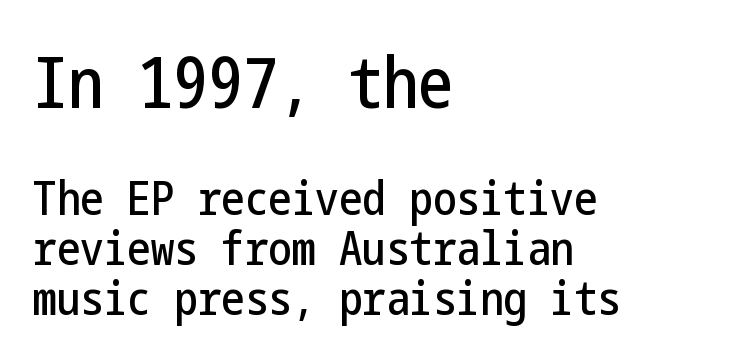
The block sitting higher on the canvas is the one with enlarged characters. Does the leading feel generous? Not at all — it's pinched. The paragraph shown leans on its left margin. Tracking here is standard; glyphs follow each other at the usual distance. When letters stand straight like this, we call the style roman or upright.
